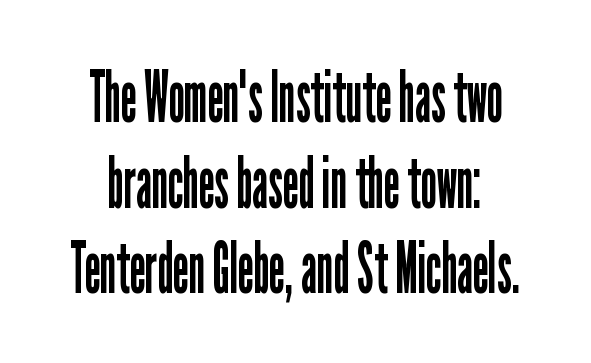
{"serif": "no", "italic": "no", "bold": "no", "weight": "regular", "width": "condensed", "stroke_contrast": "low", "x_height": "medium", "monospaced": "no", "underline": "no", "align": "center", "line_spacing_ratio": 1.19, "letter_spacing": "normal", "letter_spacing_em": 0.0, "glyph_px": 72}
